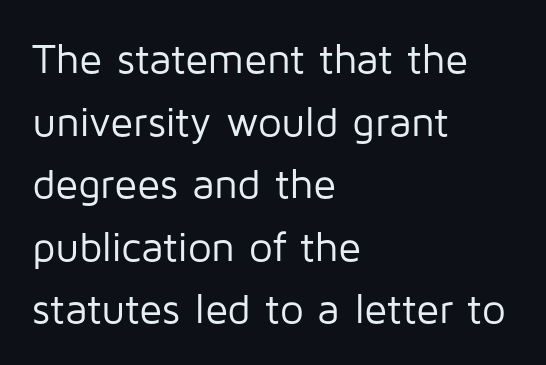
The image shows 42 px regular-weight sans-serif type, upright; set left-aligned, normal line spacing (1.49x), normal letter spacing, not underlined; low stroke contrast and a medium x-height.
